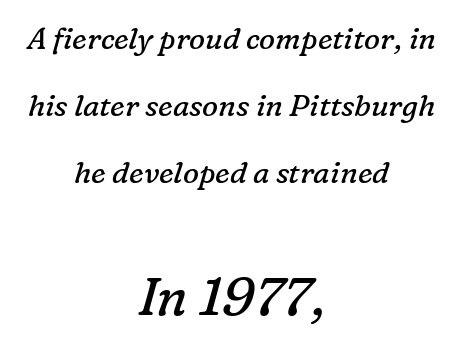
Q: Is the text bold? A: No.
Q: Is the text italic (slanted)? A: Yes, it leans right by about 16 degrees.
Q: Is the typeface a serif or a sans-serif typeface? A: Serif.
Q: Is the text underlined? A: No.
Q: How is the paragraph aligned? A: Centered.
Q: Is the spacing between letters normal or unusually wide? A: Normal.
Q: Is the spacing between lines tight, normal or loose? A: Loose.
Q: Which block of text is set in a larger size, the first (top) or the second (bottom)? A: The second (bottom) one.
Q: Width (condensed, normal, or wide)? A: Normal.
Q: Stroke contrast? A: Low.
Q: x-height? A: Medium.
Q: Monospaced? A: No.
